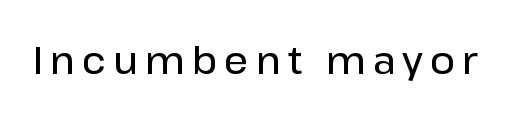
Q: Is the text bold? A: Semi-bold.
Q: Is the text italic (slanted)? A: No, it is upright.
Q: Is the typeface a serif or a sans-serif typeface? A: Sans-serif.
Q: Is the text underlined? A: No.
Q: Width (condensed, normal, or wide)? A: Normal.
Q: Stroke contrast? A: Low.
Q: x-height? A: Medium.
Q: Monospaced? A: No.
